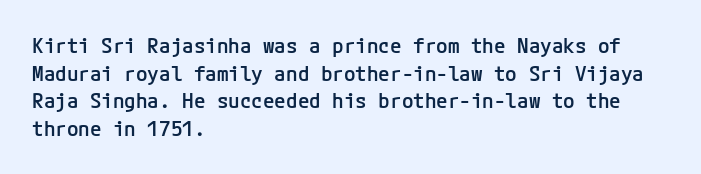
The image shows 21 px text type, upright; set left-aligned, normal line spacing (1.32x), normal letter spacing, not underlined.
